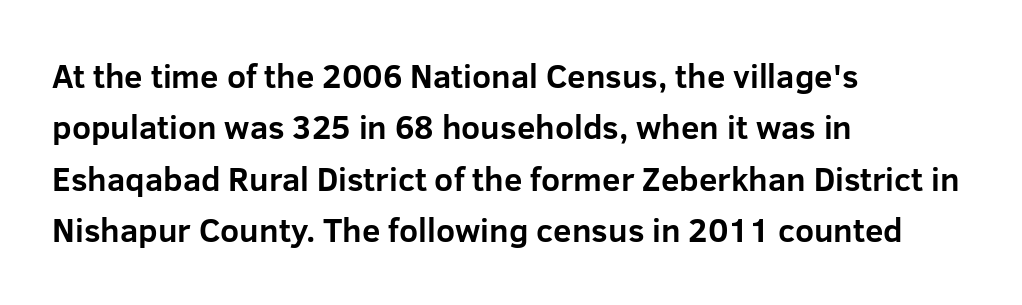
The image shows 33 px bold sans-serif type, upright; set left-aligned, normal line spacing (1.56x), normal letter spacing, not underlined; low stroke contrast and a medium x-height.
